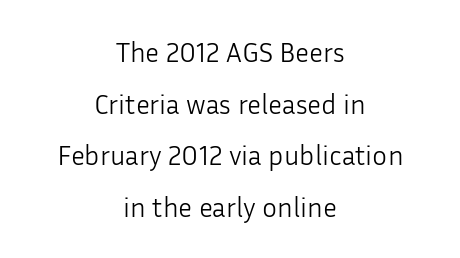
Q: Is the text bold? A: No.
Q: Is the text italic (slanted)? A: No, it is upright.
Q: Is the typeface a serif or a sans-serif typeface? A: Sans-serif.
Q: Is the text underlined? A: No.
Q: How is the paragraph aligned? A: Centered.
Q: Is the spacing between letters normal or unusually wide? A: Normal.
Q: Width (condensed, normal, or wide)? A: Normal.
Q: Stroke contrast? A: Low.
Q: x-height? A: Medium.
Q: Monospaced? A: No.
